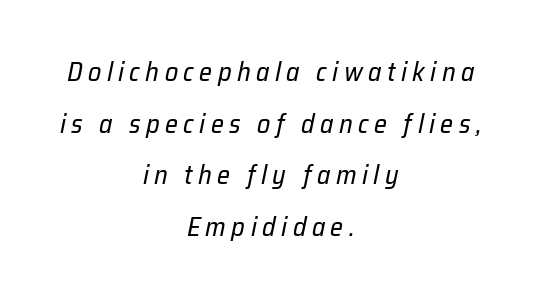
Q: Is the text bold? A: No.
Q: Is the text italic (slanted)? A: Yes, it leans right by about 12 degrees.
Q: Is the text underlined? A: No.
Q: How is the paragraph aligned? A: Centered.
Q: Is the spacing between letters normal or unusually wide? A: Unusually wide.
Q: Is the spacing between lines tight, normal or loose? A: Loose.
